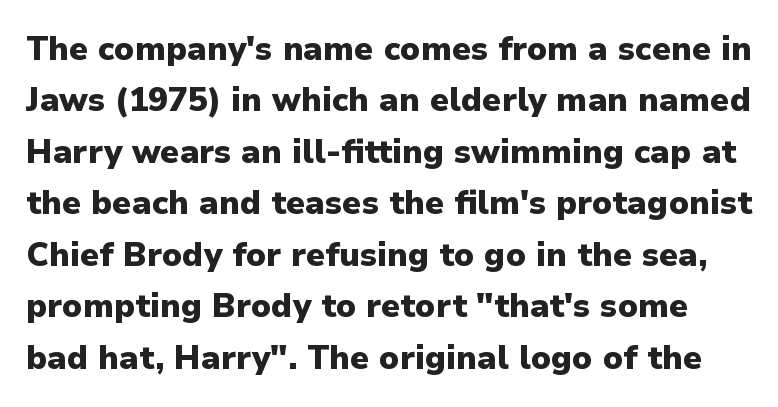
Q: Is the text bold? A: Yes.
Q: Is the text italic (slanted)? A: No, it is upright.
Q: Is the typeface a serif or a sans-serif typeface? A: Sans-serif.
Q: Is the text underlined? A: No.
Q: Is the spacing between letters normal or unusually wide? A: Normal.
Q: Is the spacing between lines tight, normal or loose? A: Normal.
Q: Width (condensed, normal, or wide)? A: Normal.
Q: Stroke contrast? A: Low.
Q: x-height? A: Medium.
Q: Monospaced? A: No.
